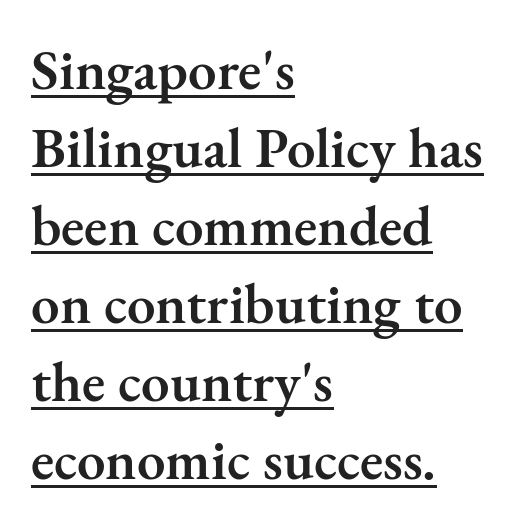
The image shows 57 px semibold serif type, upright; set left-aligned, normal line spacing (1.37x), normal letter spacing, underlined; medium stroke contrast and a small x-height.
